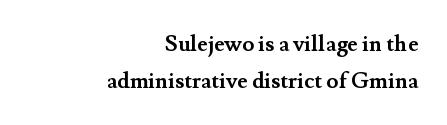
{"italic": "no", "bold": "yes", "underline": "no", "align": "right", "line_spacing": "normal", "line_spacing_ratio": 1.67, "letter_spacing": "normal", "letter_spacing_em": 0.0, "glyph_px": 22}
